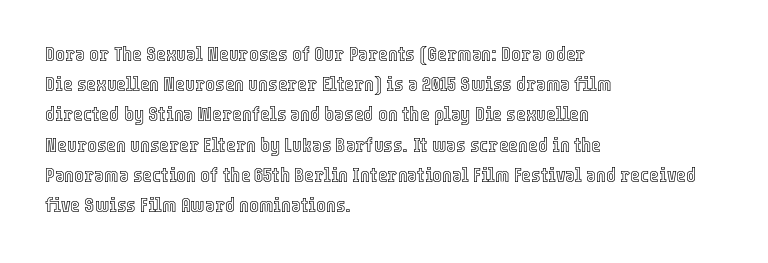
The image shows 21 px text type, upright; set left-aligned, normal line spacing (1.44x), normal letter spacing, not underlined.
